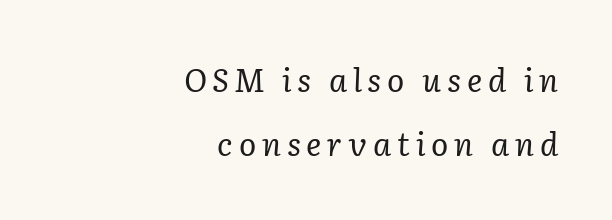
{"serif": "yes", "italic": "yes", "lean": "right", "slant_degrees": 2, "bold": "no", "weight": "regular", "width": "normal", "stroke_contrast": "low", "x_height": "medium", "monospaced": "no", "underline": "no", "align": "right", "line_spacing": "loose", "line_spacing_ratio": 1.99, "glyph_px": 32}
